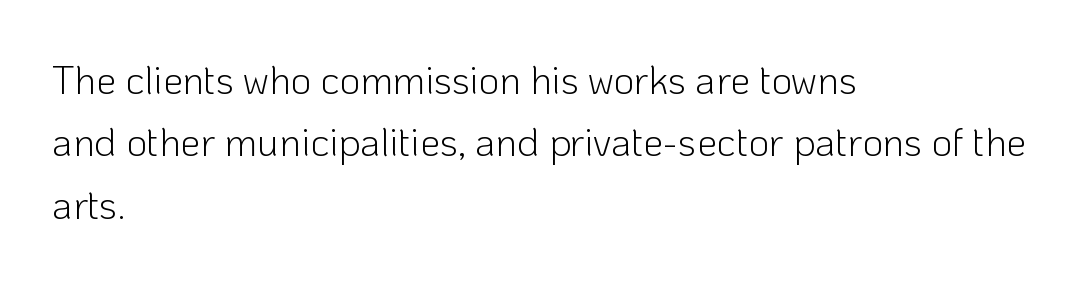
Nope, not italic — everything's standing straight. Spacing verdict: proportional, widths tailored to each character. The strokes carry an ordinary text weight at most. Leading: standard.
